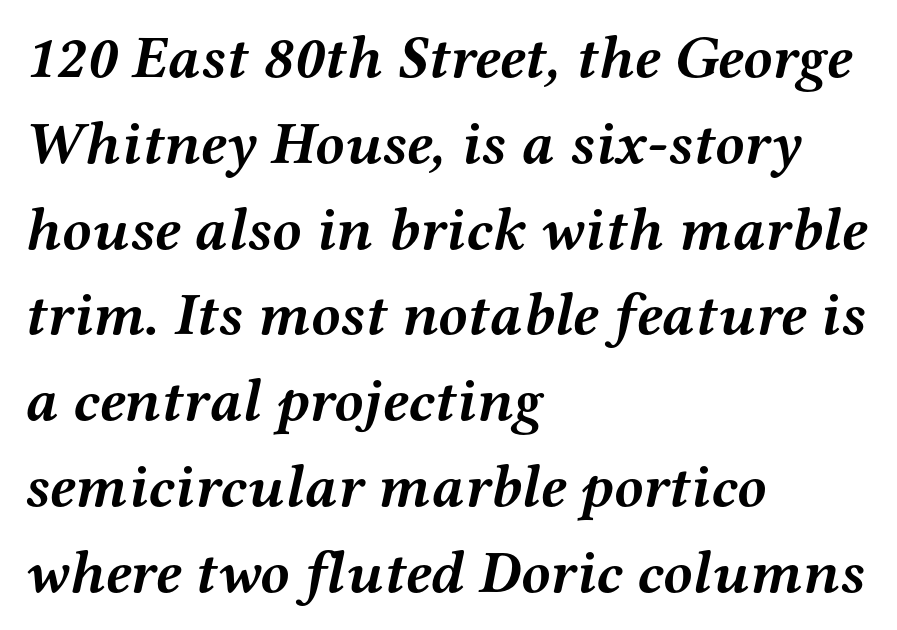
Q: Is the text bold? A: Yes.
Q: Is the text italic (slanted)? A: Yes, it leans right by about 12 degrees.
Q: Is the typeface a serif or a sans-serif typeface? A: Serif.
Q: Is the text underlined? A: No.
Q: How is the paragraph aligned? A: Left-aligned.
Q: Is the spacing between letters normal or unusually wide? A: Normal.
Q: Is the spacing between lines tight, normal or loose? A: Normal.
Q: Width (condensed, normal, or wide)? A: Wide.
Q: Stroke contrast? A: Medium.
Q: x-height? A: Medium.
Q: Monospaced? A: No.
